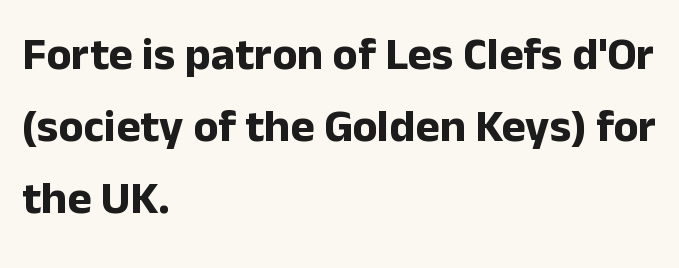
{"serif": "no", "italic": "no", "bold": "yes", "weight": "bold", "width": "normal", "stroke_contrast": "low", "x_height": "medium", "monospaced": "no", "underline": "no", "align": "left", "line_spacing": "normal", "line_spacing_ratio": 1.57, "letter_spacing": "normal", "letter_spacing_em": 0.0, "glyph_px": 46}
